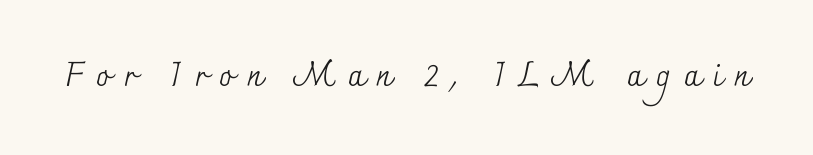
Short note: letters widely spaced. The letters advance in unequal steps, a hallmark of proportional type. A quiet, ordinary-to-light weight characterises the typeface. The string is rendered with underlining switched off.
